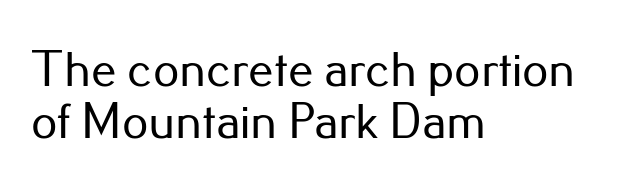
The image shows 51 px sans-serif type, upright; set left-aligned, tight line spacing (1.01x), normal letter spacing, not underlined; low stroke contrast and a small x-height.
